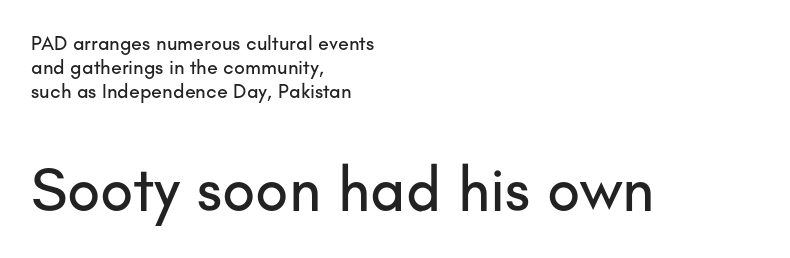
{"serif": "no", "italic": "no", "width": "normal", "stroke_contrast": "low", "x_height": "small", "monospaced": "no", "underline": "no", "align": "left", "line_spacing_ratio": 1.21, "letter_spacing": "normal", "letter_spacing_em": 0.0, "larger_block": "second", "size_ratio": 3.05, "glyph_px": 61}
